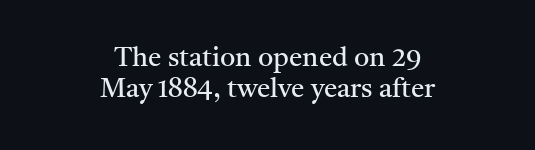
The image shows 27 px text type, upright; set centered, line spacing 1.16x, normal letter spacing, not underlined.
